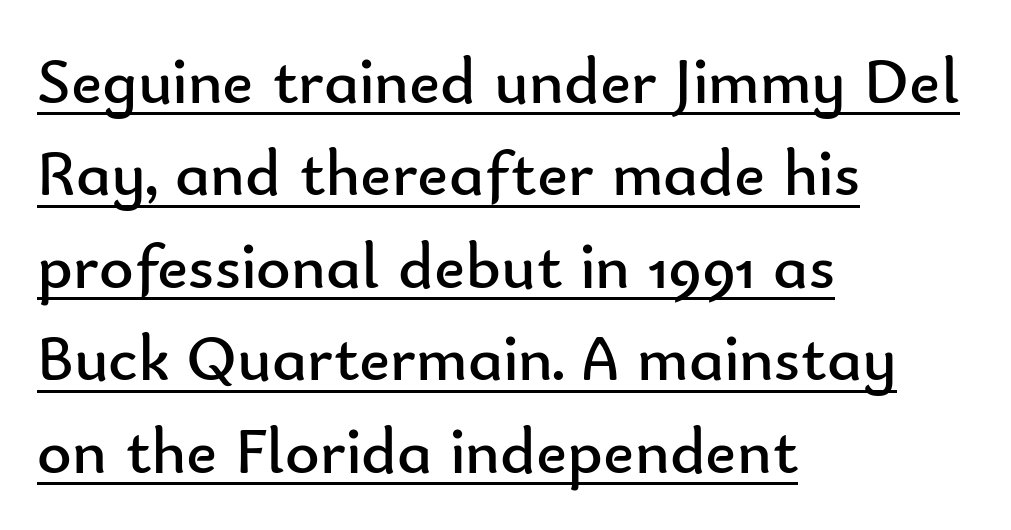
The image shows 66 px regular-weight sans-serif type, upright; set left-aligned, normal line spacing (1.4x), normal letter spacing, underlined; low stroke contrast and a small x-height.
